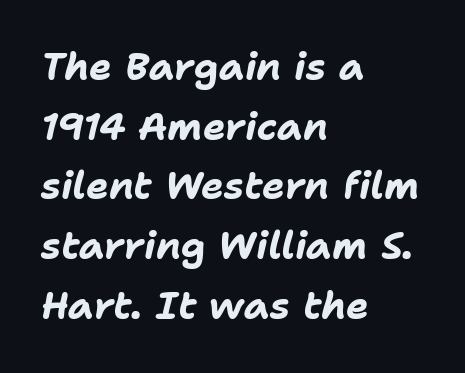
{"italic": "yes", "lean": "right", "slant_degrees": 11, "bold": "yes", "weight": "bold", "width": "normal", "stroke_contrast": "low", "x_height": "medium", "monospaced": "no", "underline": "no", "align": "left", "line_spacing": "normal", "line_spacing_ratio": 1.57, "letter_spacing": "normal", "letter_spacing_em": 0.0, "glyph_px": 38}
